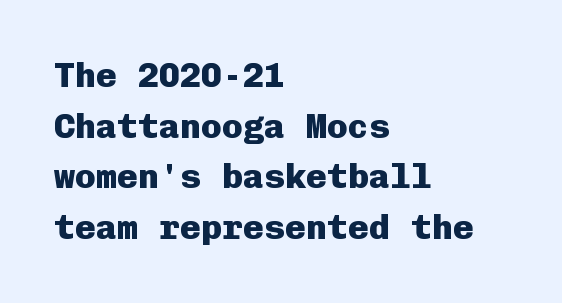
Q: Is the text bold? A: Yes.
Q: Is the text italic (slanted)? A: No, it is upright.
Q: Is the typeface a serif or a sans-serif typeface? A: Sans-serif.
Q: Is the text underlined? A: No.
Q: How is the paragraph aligned? A: Left-aligned.
Q: Is the spacing between letters normal or unusually wide? A: Normal.
Q: Is the spacing between lines tight, normal or loose? A: Normal.
Q: Width (condensed, normal, or wide)? A: Normal.
Q: Stroke contrast? A: Low.
Q: x-height? A: Medium.
Q: Monospaced? A: Yes.
